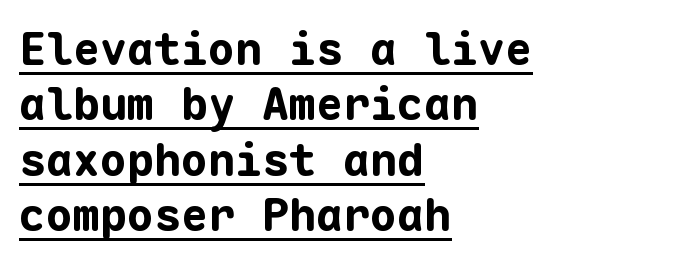
{"serif": "no", "italic": "no", "bold": "yes", "weight": "bold", "width": "normal", "stroke_contrast": "low", "x_height": "medium", "monospaced": "yes", "underline": "yes", "align": "left", "line_spacing_ratio": 1.23, "letter_spacing": "normal", "letter_spacing_em": 0.0, "glyph_px": 45}
